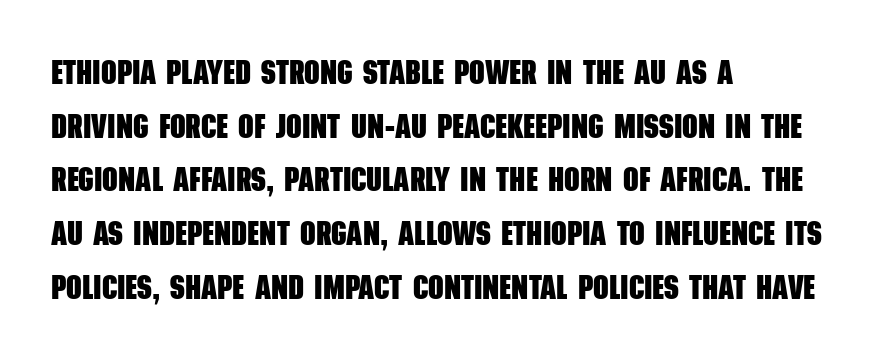
A bare baseline throughout the passage. Horizontal bands of white between lines are of average thickness. The setting favours the left margin, as ordinary paragraphs usually do. Spacing verdict: proportional, widths tailored to each character.
